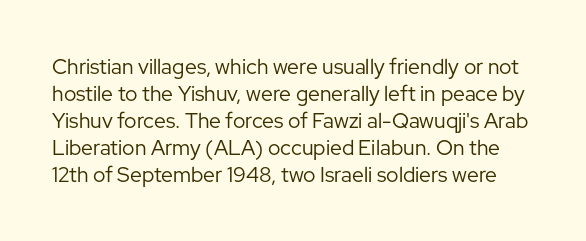
Q: Is the text bold? A: No.
Q: Is the text italic (slanted)? A: No, it is upright.
Q: Is the text underlined? A: No.
Q: Is the spacing between letters normal or unusually wide? A: Normal.
Q: Is the spacing between lines tight, normal or loose? A: Normal.
